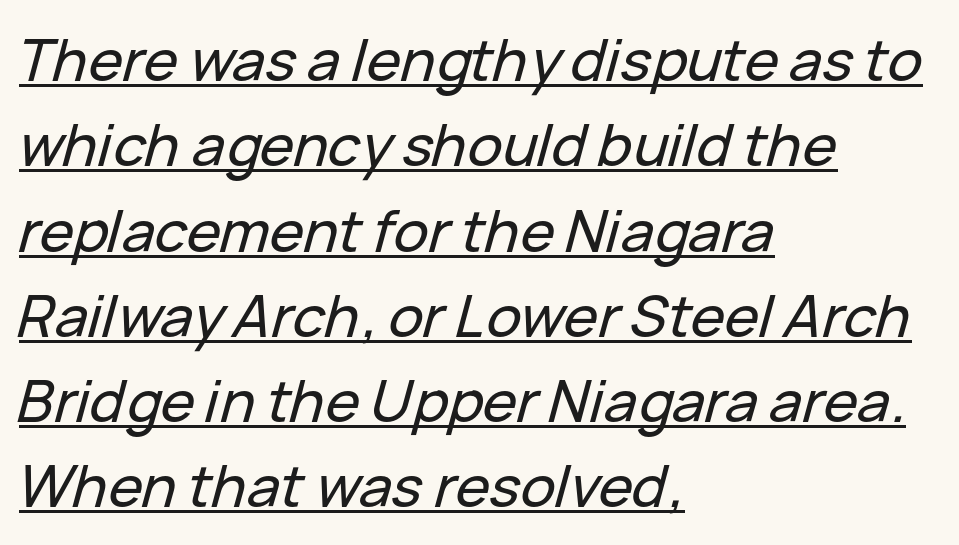
The image shows 58 px text type, italic (leaning right); set left-aligned, normal line spacing (1.47x), normal letter spacing, underlined; low stroke contrast and a medium x-height.
